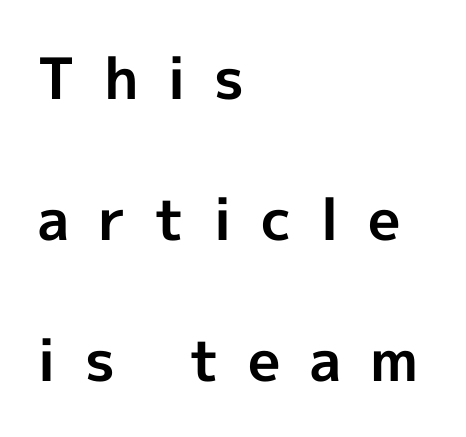
Q: Is the text bold? A: Yes.
Q: Is the text italic (slanted)? A: No, it is upright.
Q: Is the typeface a serif or a sans-serif typeface? A: Sans-serif.
Q: Is the text underlined? A: No.
Q: How is the paragraph aligned? A: Left-aligned.
Q: Is the spacing between letters normal or unusually wide? A: Unusually wide.
Q: Is the spacing between lines tight, normal or loose? A: Loose.
Q: Width (condensed, normal, or wide)? A: Normal.
Q: x-height? A: Medium.
Q: Monospaced? A: No.
